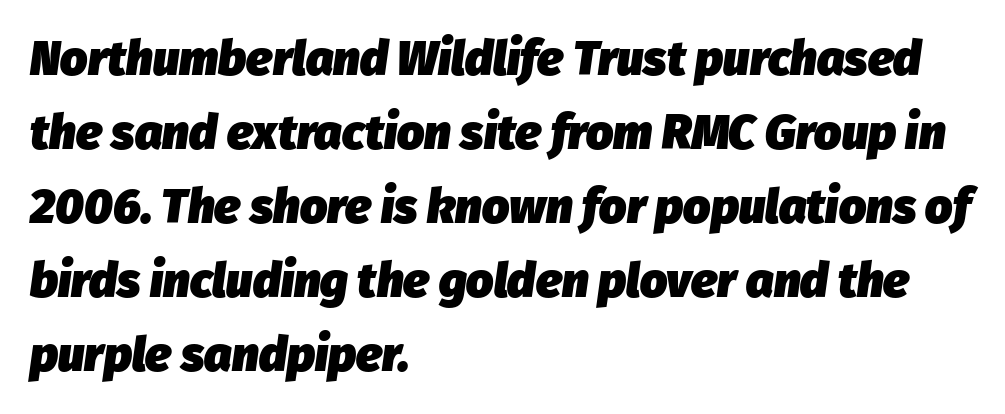
Q: Is the text bold? A: Yes.
Q: Is the text italic (slanted)? A: Yes, it leans right by about 8 degrees.
Q: Is the text underlined? A: No.
Q: How is the paragraph aligned? A: Left-aligned.
Q: Is the spacing between letters normal or unusually wide? A: Normal.
Q: Is the spacing between lines tight, normal or loose? A: Normal.
Q: Width (condensed, normal, or wide)? A: Normal.
Q: Stroke contrast? A: Low.
Q: x-height? A: Medium.
Q: Monospaced? A: No.
